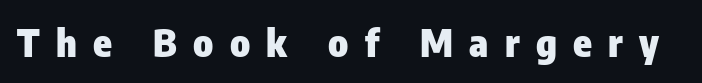
The image shows 38 px heavy, condensed sans-serif type, upright; set unusually wide letter spacing (+0.43 em), not underlined; low stroke contrast and a medium x-height.
